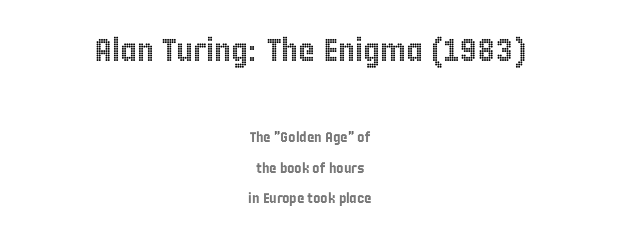
The image shows 32 px condensed type, upright; set centered, loose line spacing (2.18x), normal letter spacing, not underlined; the first (top) block is 2.29x larger; a large x-height.
